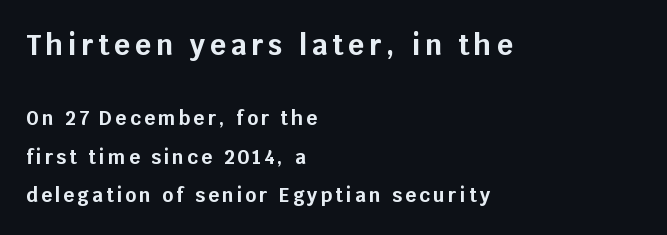
Q: Is the text bold? A: Yes.
Q: Is the text italic (slanted)? A: No, it is upright.
Q: Is the typeface a serif or a sans-serif typeface? A: Sans-serif.
Q: Is the text underlined? A: No.
Q: How is the paragraph aligned? A: Left-aligned.
Q: Is the spacing between lines tight, normal or loose? A: Loose.
Q: Which block of text is set in a larger size, the first (top) or the second (bottom)? A: The first (top) one.
Q: Width (condensed, normal, or wide)? A: Normal.
Q: Stroke contrast? A: Low.
Q: x-height? A: Large.
Q: Monospaced? A: No.
